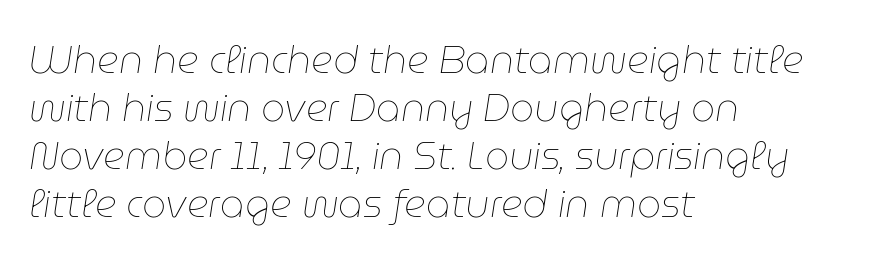
Notice how the passage keeps a crisp vertical edge on the left only. No extra tracking has been applied to these lines. The whole block is typeset with a tilt. Note the varied advance widths — an 'i' is clearly narrower than an 'm'. Weight class: somewhere from thin through regular.
